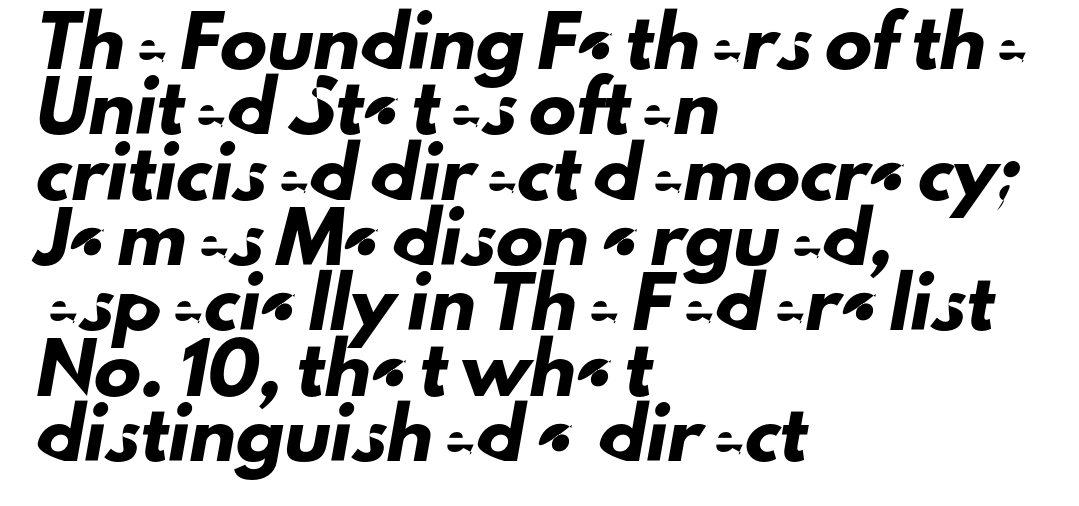
Q: Is the typeface a serif or a sans-serif typeface? A: Sans-serif.
Q: Is the text underlined? A: No.
Q: How is the paragraph aligned? A: Left-aligned.
Q: Is the spacing between letters normal or unusually wide? A: Normal.
Q: Is the spacing between lines tight, normal or loose? A: Normal.
Q: Width (condensed, normal, or wide)? A: Normal.
Q: Stroke contrast? A: Low.
Q: x-height? A: Small.
Q: Monospaced? A: No.
